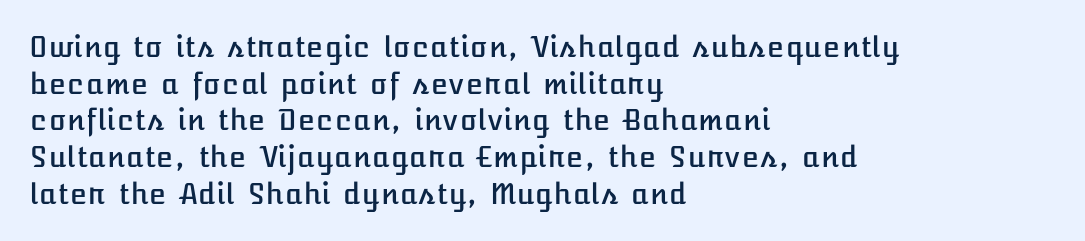
The image shows 28 px text type, upright; set left-aligned, normal line spacing (1.31x), normal letter spacing, not underlined; low stroke contrast and a medium x-height.
